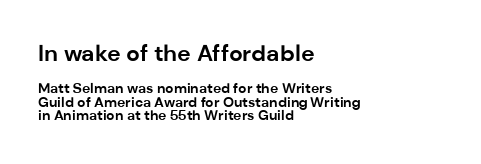
{"italic": "no", "bold": "yes", "underline": "no", "align": "left", "line_spacing": "tight", "line_spacing_ratio": 0.98, "letter_spacing": "normal", "letter_spacing_em": 0.0, "larger_block": "first", "size_ratio": 1.64, "glyph_px": 23}
